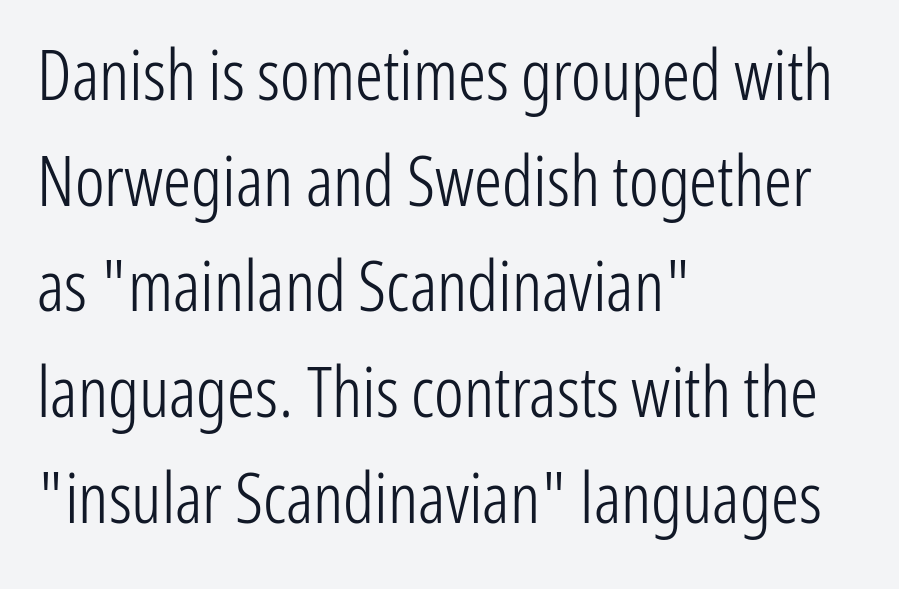
Q: Is the text bold? A: No.
Q: Is the text italic (slanted)? A: No, it is upright.
Q: Is the typeface a serif or a sans-serif typeface? A: Sans-serif.
Q: Is the text underlined? A: No.
Q: How is the paragraph aligned? A: Left-aligned.
Q: Is the spacing between letters normal or unusually wide? A: Normal.
Q: Is the spacing between lines tight, normal or loose? A: Normal.
Q: Width (condensed, normal, or wide)? A: Condensed.
Q: Stroke contrast? A: Low.
Q: x-height? A: Medium.
Q: Monospaced? A: No.
